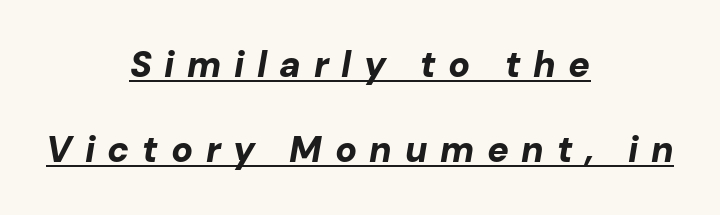
Q: Is the text bold? A: Yes.
Q: Is the text italic (slanted)? A: Yes, it leans right by about 10 degrees.
Q: Is the text underlined? A: Yes.
Q: How is the paragraph aligned? A: Centered.
Q: Is the spacing between letters normal or unusually wide? A: Unusually wide.
Q: Is the spacing between lines tight, normal or loose? A: Loose.
Q: Width (condensed, normal, or wide)? A: Normal.
Q: Stroke contrast? A: Low.
Q: x-height? A: Medium.
Q: Monospaced? A: No.
